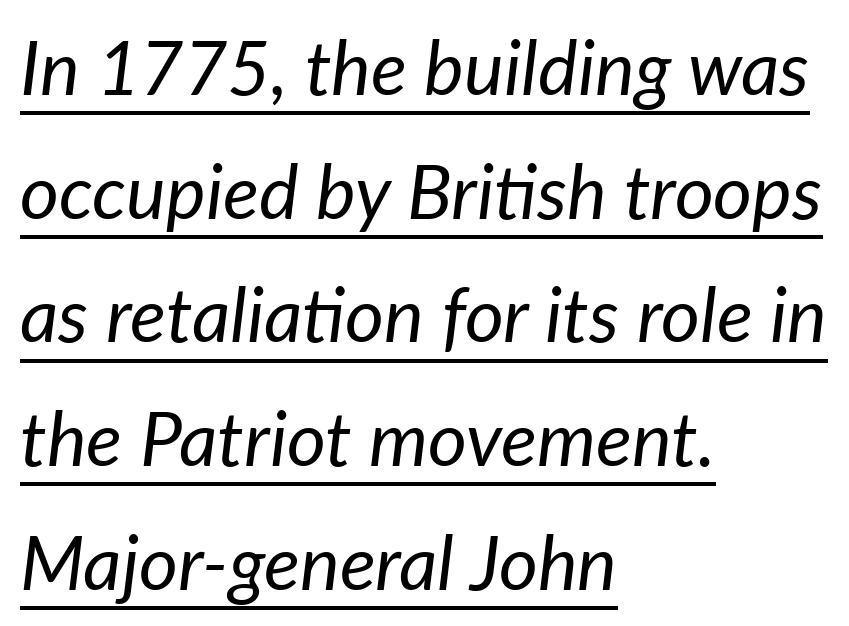
Designer's note — italics engaged. The paragraph has a hard left edge and a soft right edge. Quick note: underline on. Is this a fixed-width face? No — the glyphs have proportional, varying widths. Standard letterfit; no display-style spreading of the glyphs.
